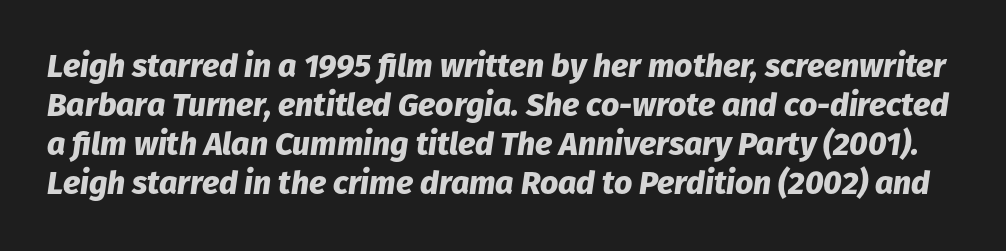
Q: Is the text bold? A: Yes.
Q: Is the text italic (slanted)? A: Yes, it leans right by about 8 degrees.
Q: Is the text underlined? A: No.
Q: Is the spacing between letters normal or unusually wide? A: Normal.
Q: Width (condensed, normal, or wide)? A: Normal.
Q: Stroke contrast? A: Low.
Q: x-height? A: Medium.
Q: Monospaced? A: No.
